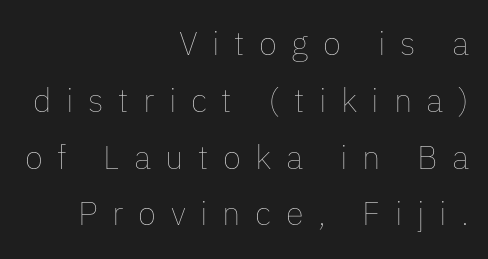
Q: Is the text bold? A: No.
Q: Is the text italic (slanted)? A: No, it is upright.
Q: Is the text underlined? A: No.
Q: How is the paragraph aligned? A: Right-aligned.
Q: Is the spacing between letters normal or unusually wide? A: Unusually wide.
Q: Width (condensed, normal, or wide)? A: Normal.
Q: Stroke contrast? A: Low.
Q: x-height? A: Medium.
Q: Monospaced? A: No.
